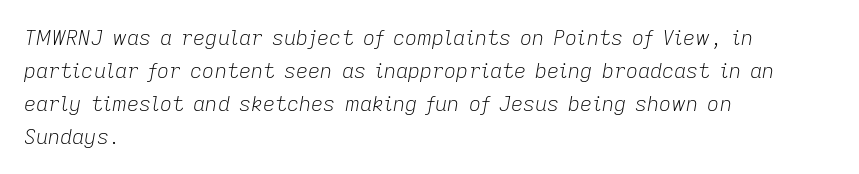
Vertical stems look standard width or narrower in stroke. The passage is arranged the way most books set body copy — flush left. The designer left line spacing at the default. The strip under each line holds only bare page. You could call the tracking neutral — neither tight nor loose.
